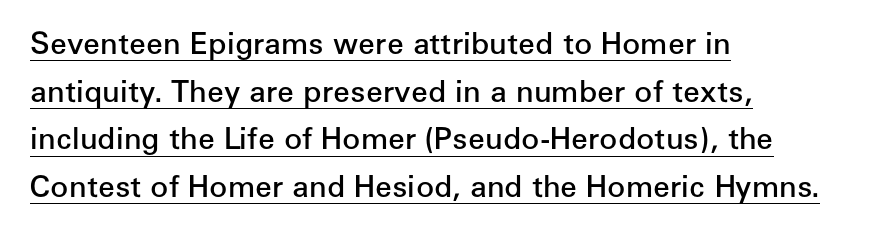
Q: Is the text bold? A: Semi-bold.
Q: Is the text italic (slanted)? A: No, it is upright.
Q: Is the typeface a serif or a sans-serif typeface? A: Sans-serif.
Q: Is the text underlined? A: Yes.
Q: How is the paragraph aligned? A: Left-aligned.
Q: Is the spacing between letters normal or unusually wide? A: Normal.
Q: Is the spacing between lines tight, normal or loose? A: Normal.
Q: Width (condensed, normal, or wide)? A: Normal.
Q: Stroke contrast? A: Low.
Q: x-height? A: Medium.
Q: Monospaced? A: No.
